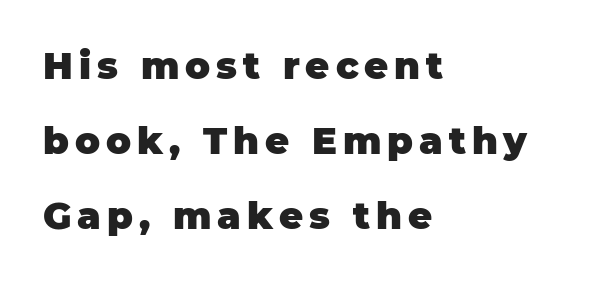
{"serif": "no", "italic": "no", "bold": "yes", "weight": "heavy", "width": "normal", "stroke_contrast": "low", "x_height": "large", "monospaced": "no", "underline": "no", "align": "left", "line_spacing": "loose", "line_spacing_ratio": 2.03, "glyph_px": 37}
